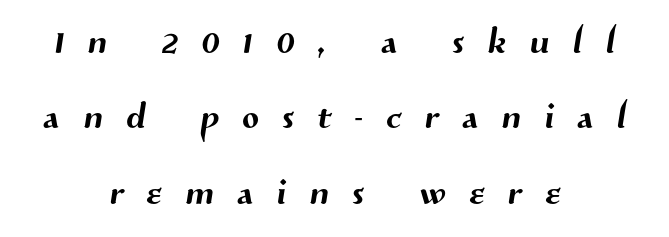
The image shows 49 px sans-serif type; set centered, normal line spacing (1.54x), unusually wide letter spacing (+0.48 em), not underlined; medium stroke contrast and a medium x-height.
